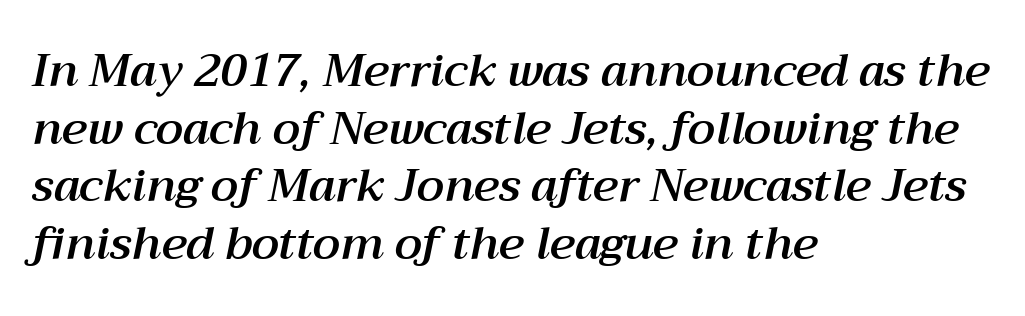
{"italic": "yes", "lean": "right", "slant_degrees": 12, "width": "normal", "stroke_contrast": "medium", "x_height": "medium", "monospaced": "no", "underline": "no", "align": "left", "line_spacing": "normal", "line_spacing_ratio": 1.28, "letter_spacing": "normal", "letter_spacing_em": 0.0, "glyph_px": 45}
